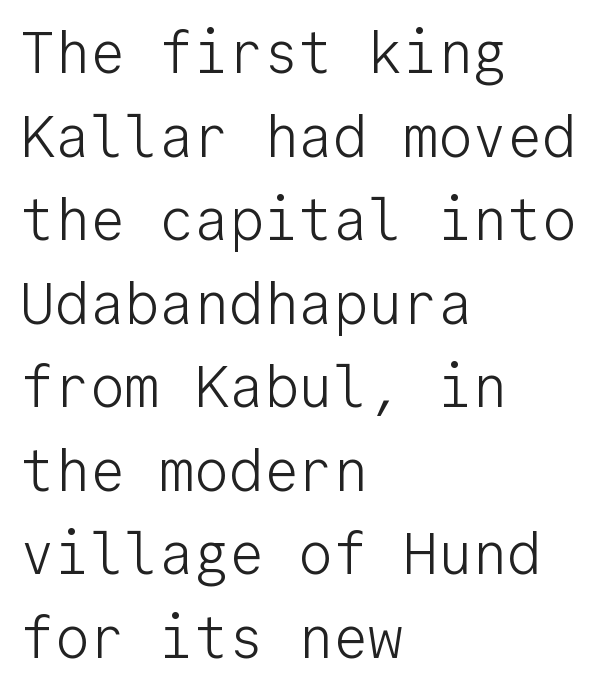
Rows of type keep a routine distance in the vertical direction. No extra tracking has been applied to these lines. These lines are rendered in a fixed-pitch font. Nothing sits at the stroke ends, so this counts as sans-serif. Compared with a centered layout, this one pins lines to the left instead.
